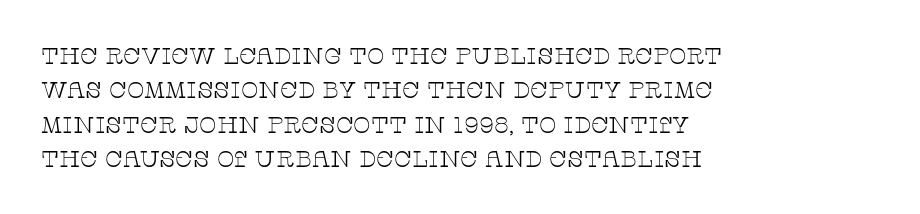
The image shows 23 px text type, upright; set left-aligned, normal line spacing (1.5x), normal letter spacing, not underlined.
